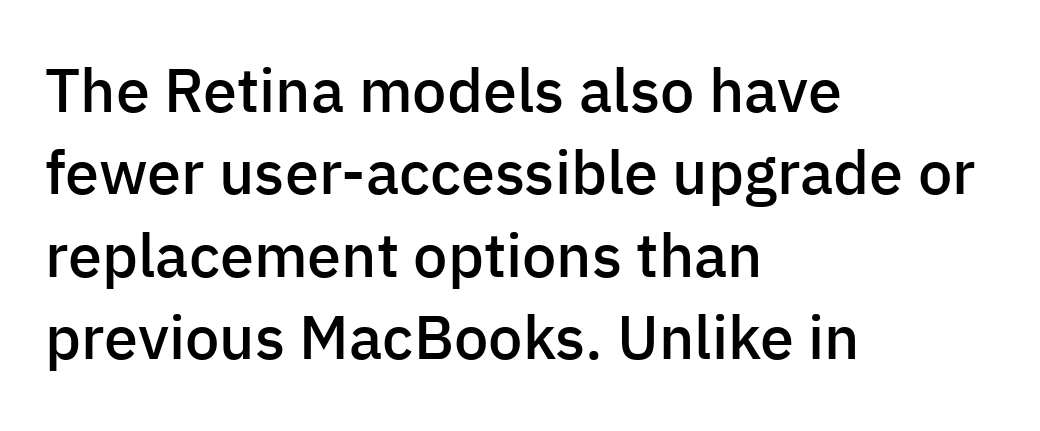
The image shows 61 px semibold sans-serif type, upright; set left-aligned, normal line spacing (1.35x), normal letter spacing, not underlined; low stroke contrast and a medium x-height.
